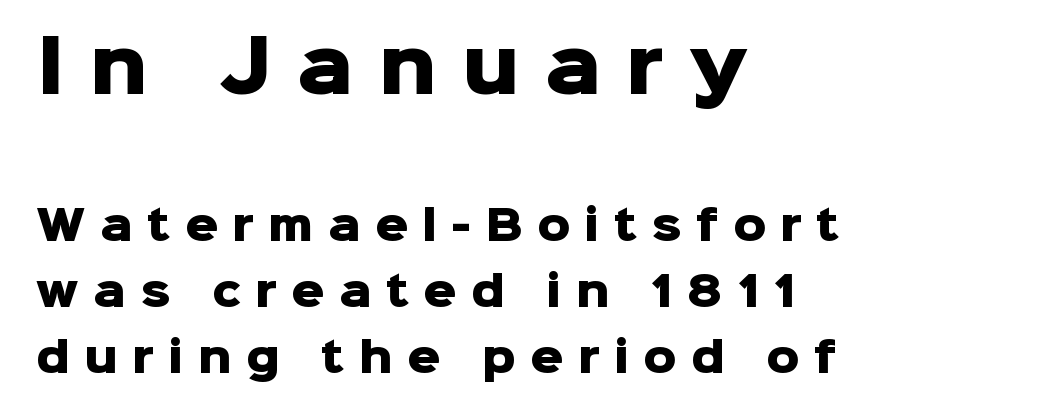
If you drew a line through each stem, it would be perfectly vertical. Students, observe: this is what conventionally led text looks like. The emphasis by scale lands on block number one, above. Nothing sits at the stroke ends, so this counts as sans-serif. Descenders are the only things crossing below the line.
